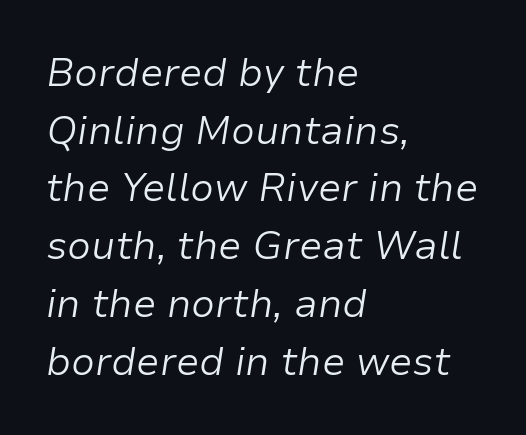
Q: Is the text bold? A: No.
Q: Is the text italic (slanted)? A: Yes, it leans right by about 9 degrees.
Q: Is the text underlined? A: No.
Q: How is the paragraph aligned? A: Left-aligned.
Q: Is the spacing between letters normal or unusually wide? A: Normal.
Q: Is the spacing between lines tight, normal or loose? A: Normal.
Q: Width (condensed, normal, or wide)? A: Normal.
Q: Stroke contrast? A: Low.
Q: x-height? A: Medium.
Q: Monospaced? A: No.
